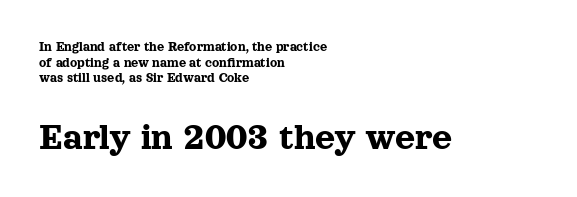
Of the two passages, the one underneath uses the larger point size. The passage is arranged the way most books set body copy — flush left. Nobody touched the tracking dial on this one. Does the type have serifs? Yes, each stem ends in a small foot. The passage shown is typed in a proportional face where columns would drift. Bare-footed words on every line.
